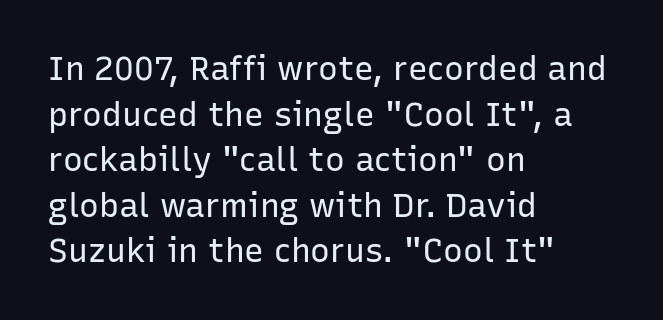
Q: Is the text bold? A: No.
Q: Is the text italic (slanted)? A: No, it is upright.
Q: Is the typeface a serif or a sans-serif typeface? A: Sans-serif.
Q: Is the text underlined? A: No.
Q: How is the paragraph aligned? A: Left-aligned.
Q: Is the spacing between letters normal or unusually wide? A: Normal.
Q: Is the spacing between lines tight, normal or loose? A: Normal.
Q: Width (condensed, normal, or wide)? A: Normal.
Q: Stroke contrast? A: Low.
Q: x-height? A: Medium.
Q: Monospaced? A: No.
